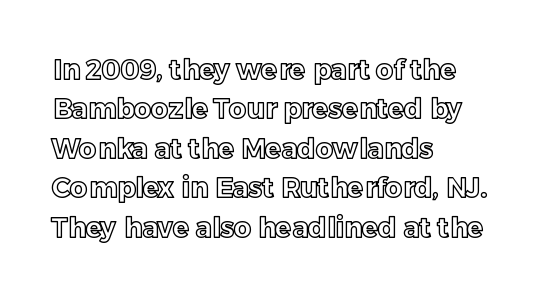
{"italic": "no", "underline": "no", "align": "left", "line_spacing": "normal", "line_spacing_ratio": 1.46, "letter_spacing": "normal", "letter_spacing_em": 0.0, "glyph_px": 27}
